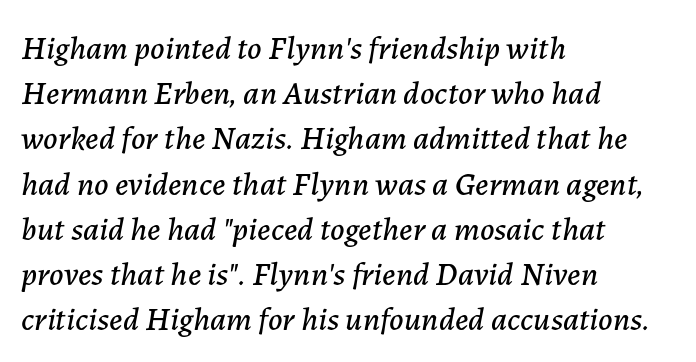
{"italic": "yes", "lean": "right", "slant_degrees": 7, "width": "normal", "stroke_contrast": "low", "x_height": "medium", "monospaced": "no", "underline": "no", "align": "left", "line_spacing": "normal", "line_spacing_ratio": 1.37, "letter_spacing": "normal", "letter_spacing_em": 0.0, "glyph_px": 33}
